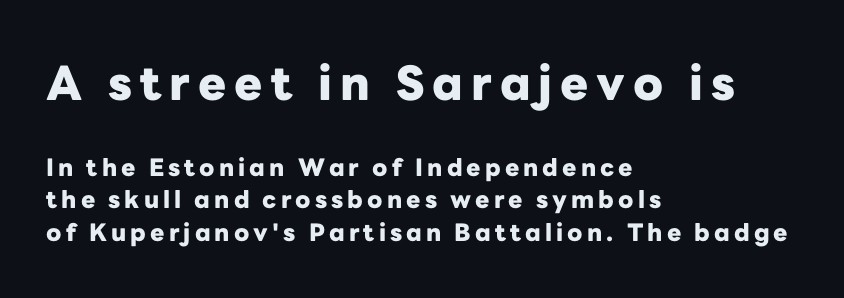
Q: Is the text bold? A: Yes.
Q: Is the text italic (slanted)? A: No, it is upright.
Q: Is the typeface a serif or a sans-serif typeface? A: Sans-serif.
Q: Is the text underlined? A: No.
Q: How is the paragraph aligned? A: Left-aligned.
Q: Is the spacing between lines tight, normal or loose? A: Normal.
Q: Which block of text is set in a larger size, the first (top) or the second (bottom)? A: The first (top) one.
Q: Width (condensed, normal, or wide)? A: Normal.
Q: Stroke contrast? A: Low.
Q: x-height? A: Medium.
Q: Monospaced? A: No.
